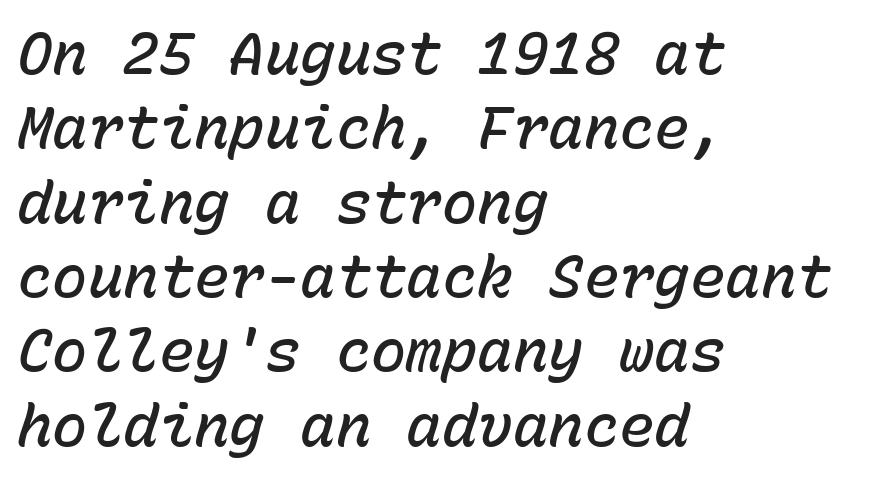
Q: Is the text bold? A: Semi-bold.
Q: Is the text italic (slanted)? A: Yes, it leans right by about 15 degrees.
Q: Is the text underlined? A: No.
Q: How is the paragraph aligned? A: Left-aligned.
Q: Is the spacing between letters normal or unusually wide? A: Normal.
Q: Is the spacing between lines tight, normal or loose? A: Normal.
Q: Width (condensed, normal, or wide)? A: Normal.
Q: Stroke contrast? A: Low.
Q: x-height? A: Medium.
Q: Monospaced? A: Yes.
